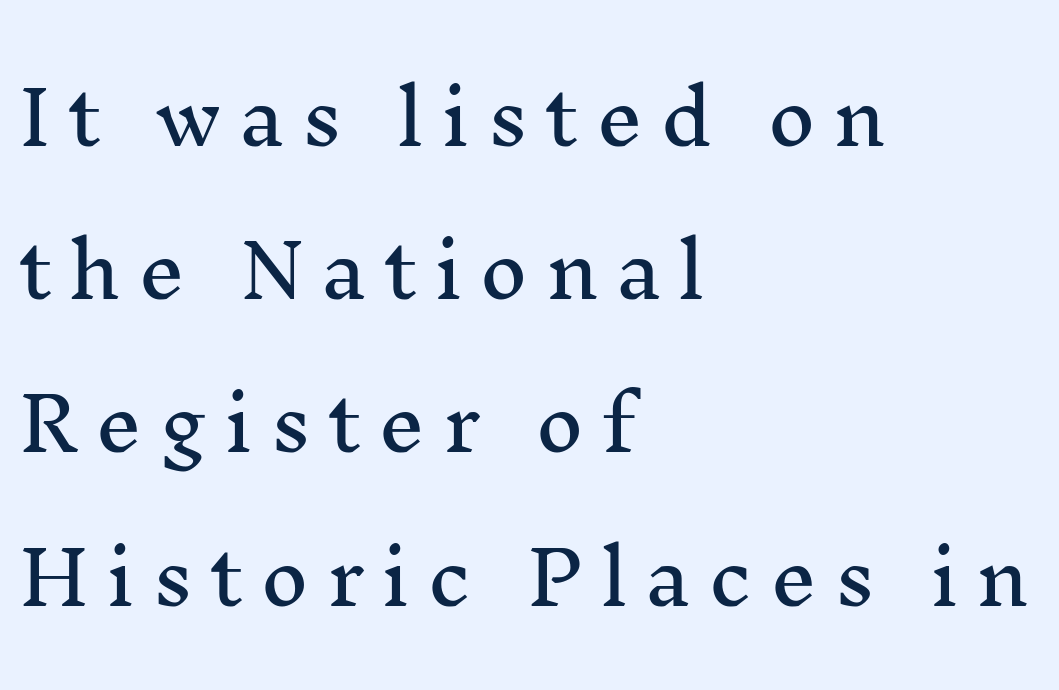
{"serif": "yes", "italic": "no", "width": "normal", "stroke_contrast": "medium", "x_height": "medium", "monospaced": "no", "underline": "no", "align": "left", "line_spacing": "loose", "line_spacing_ratio": 2.07, "letter_spacing": "wide", "letter_spacing_em": 0.23, "glyph_px": 74}
